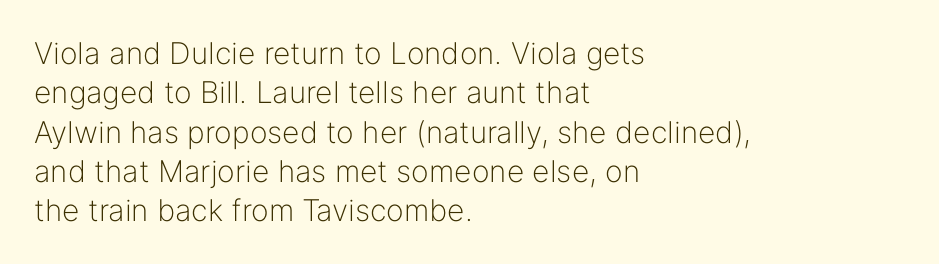
Anything drawn beneath the words? Only blank space. The rendering shows plain stroke endings on the letterforms — a sans-serif design. This rendering uses left alignment, leaving the right contour irregular. These lines were composed using upright roman letters. The letters advance in unequal steps, a hallmark of proportional type.
